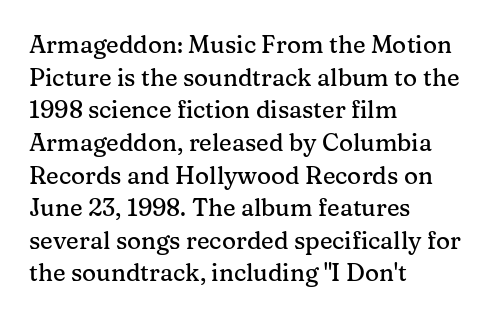
{"italic": "no", "underline": "no", "align": "left", "line_spacing": "normal", "line_spacing_ratio": 1.36, "letter_spacing": "normal", "letter_spacing_em": 0.0, "glyph_px": 24}
